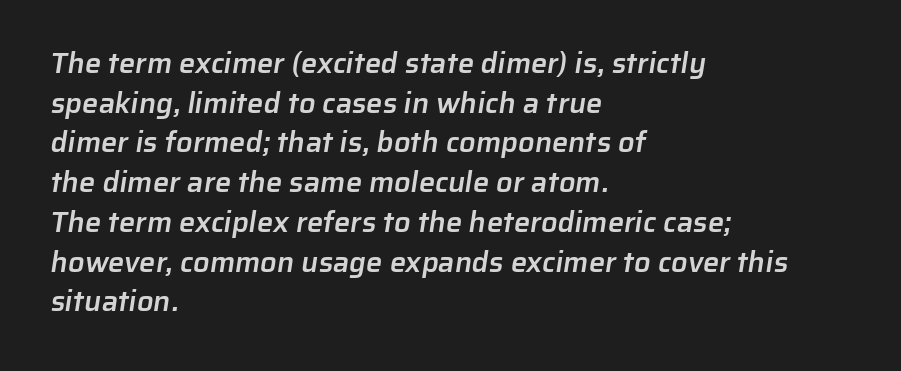
{"serif": "no", "bold": "semi", "weight": "semibold", "width": "normal", "stroke_contrast": "low", "x_height": "medium", "monospaced": "no", "underline": "no", "align": "left", "line_spacing": "normal", "line_spacing_ratio": 1.37, "letter_spacing": "normal", "letter_spacing_em": 0.0, "glyph_px": 29}
